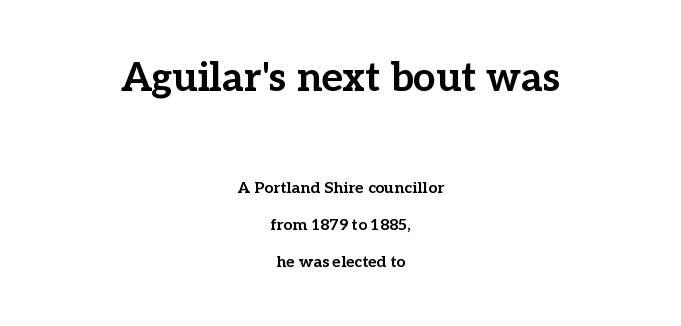
Q: Is the text bold? A: Yes.
Q: Is the text italic (slanted)? A: No, it is upright.
Q: Is the typeface a serif or a sans-serif typeface? A: Serif.
Q: Is the text underlined? A: No.
Q: How is the paragraph aligned? A: Centered.
Q: Is the spacing between letters normal or unusually wide? A: Normal.
Q: Is the spacing between lines tight, normal or loose? A: Loose.
Q: Which block of text is set in a larger size, the first (top) or the second (bottom)? A: The first (top) one.
Q: Width (condensed, normal, or wide)? A: Normal.
Q: Stroke contrast? A: Low.
Q: x-height? A: Medium.
Q: Monospaced? A: No.
